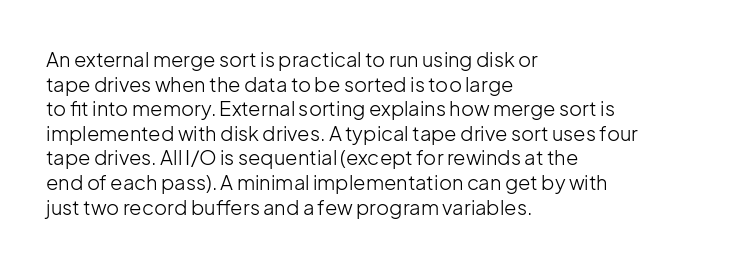
The image shows 20 px text type, upright; set left-aligned, line spacing 1.23x, normal letter spacing, not underlined.
